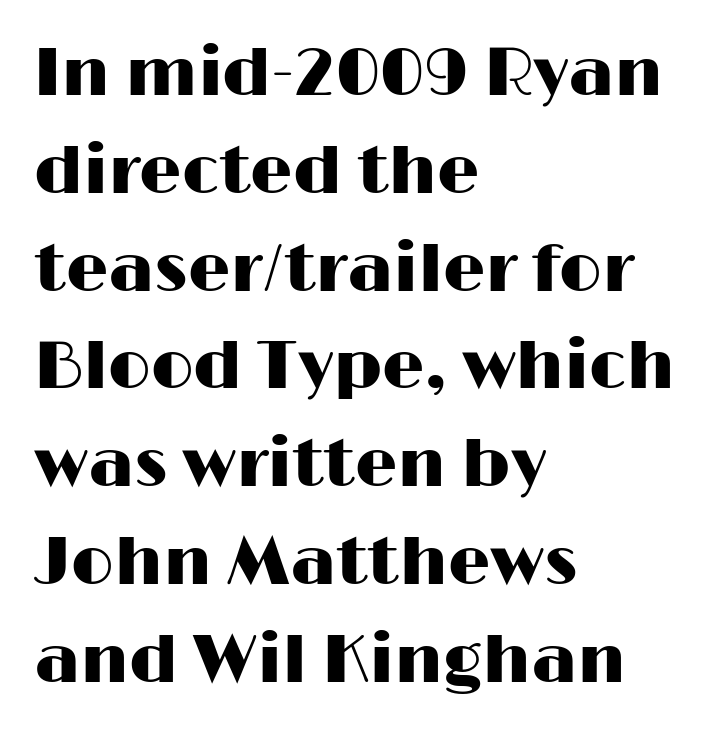
{"serif": "no", "italic": "no", "width": "wide", "stroke_contrast": "high", "x_height": "medium", "monospaced": "no", "underline": "no", "align": "left", "line_spacing": "normal", "line_spacing_ratio": 1.46, "letter_spacing": "normal", "letter_spacing_em": 0.0, "glyph_px": 67}
